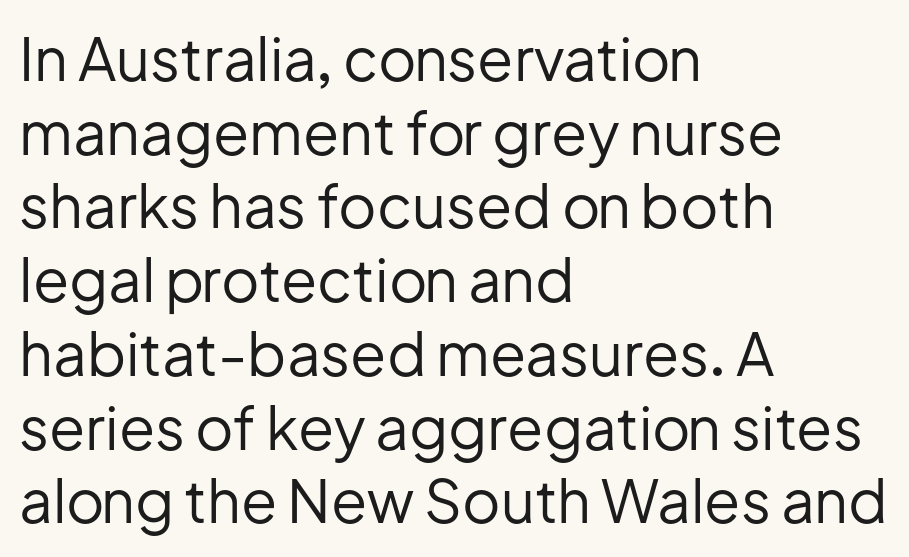
{"serif": "no", "italic": "no", "bold": "no", "weight": "regular", "width": "normal", "stroke_contrast": "low", "x_height": "medium", "monospaced": "no", "underline": "no", "align": "left", "line_spacing": "normal", "line_spacing_ratio": 1.25, "letter_spacing": "normal", "letter_spacing_em": 0.0, "glyph_px": 59}
